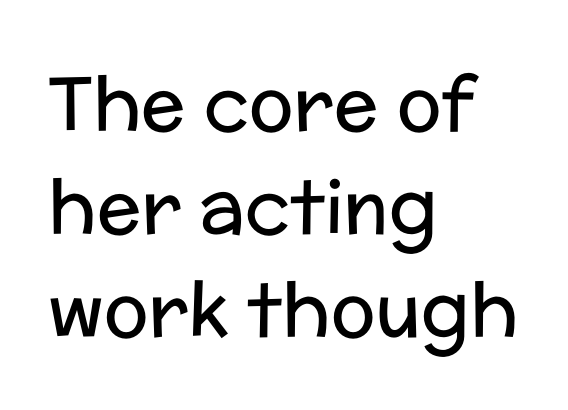
Q: Is the text bold? A: No.
Q: Is the text italic (slanted)? A: No, it is upright.
Q: Is the typeface a serif or a sans-serif typeface? A: Sans-serif.
Q: Is the text underlined? A: No.
Q: How is the paragraph aligned? A: Left-aligned.
Q: Is the spacing between letters normal or unusually wide? A: Normal.
Q: Is the spacing between lines tight, normal or loose? A: Normal.
Q: Width (condensed, normal, or wide)? A: Normal.
Q: Stroke contrast? A: Low.
Q: x-height? A: Medium.
Q: Monospaced? A: No.
